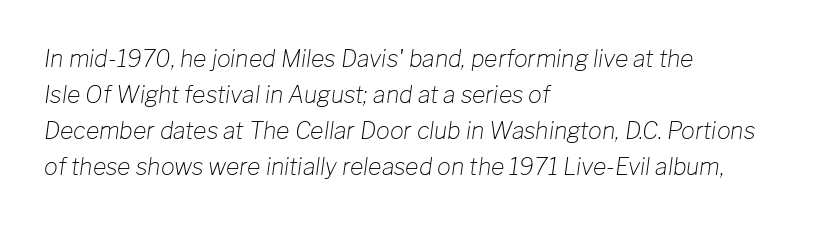
The image shows 23 px text type, italic (leaning right); set left-aligned, normal line spacing (1.57x), normal letter spacing, not underlined.
